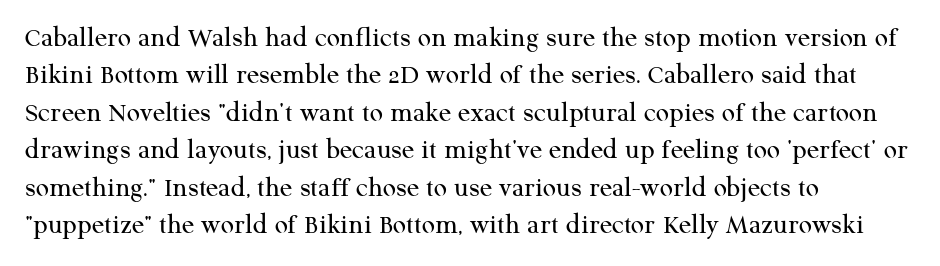
{"serif": "yes", "italic": "no", "bold": "no", "weight": "regular", "width": "normal", "stroke_contrast": "medium", "x_height": "medium", "monospaced": "no", "underline": "no", "align": "left", "line_spacing": "normal", "line_spacing_ratio": 1.29, "letter_spacing": "normal", "letter_spacing_em": 0.0, "glyph_px": 29}
